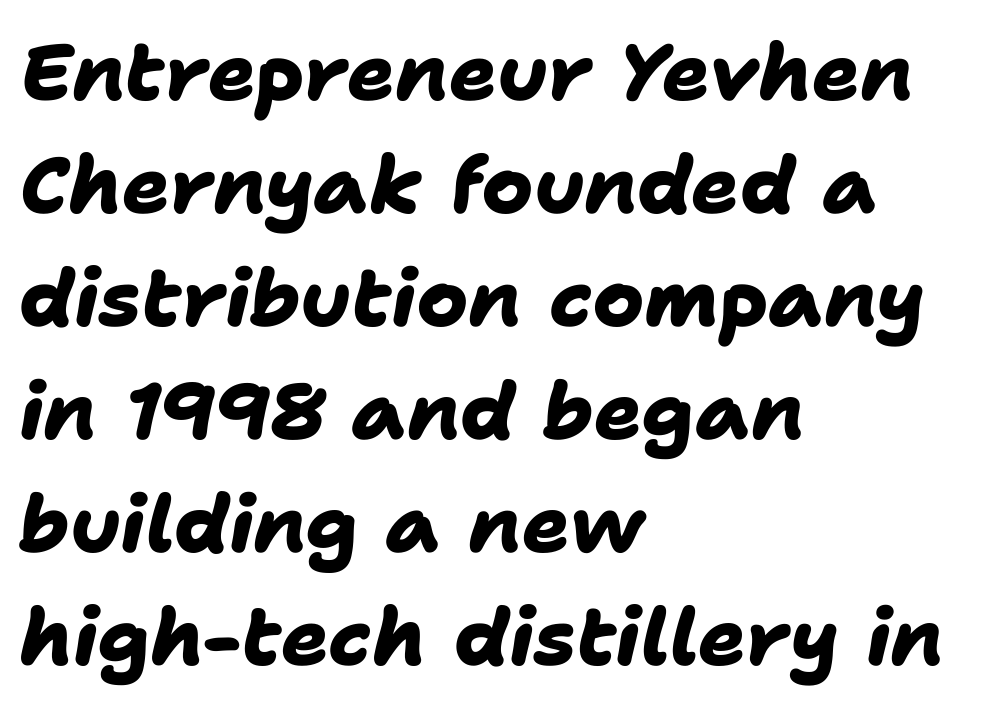
The image shows 79 px heavy sans-serif type; set left-aligned, normal line spacing (1.43x), normal letter spacing, not underlined; low stroke contrast and a medium x-height.
